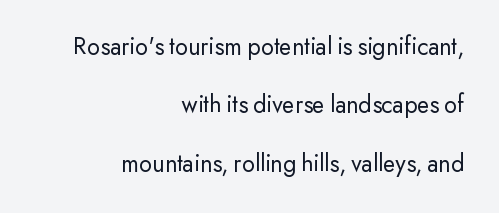
The image shows 25 px text type, upright; set right-aligned, loose line spacing (2.34x), normal letter spacing, not underlined.
